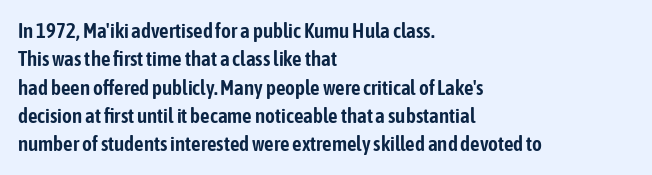
Q: Is the text italic (slanted)? A: No, it is upright.
Q: Is the text underlined? A: No.
Q: How is the paragraph aligned? A: Left-aligned.
Q: Is the spacing between letters normal or unusually wide? A: Normal.
Q: Is the spacing between lines tight, normal or loose? A: Normal.
